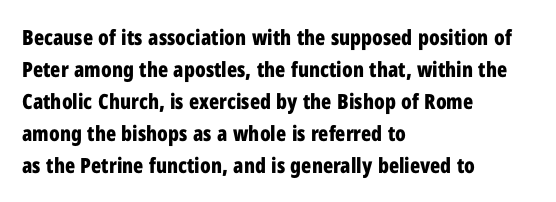
{"italic": "no", "bold": "yes", "underline": "no", "align": "left", "line_spacing": "normal", "line_spacing_ratio": 1.52, "letter_spacing": "normal", "letter_spacing_em": 0.0, "glyph_px": 21}
